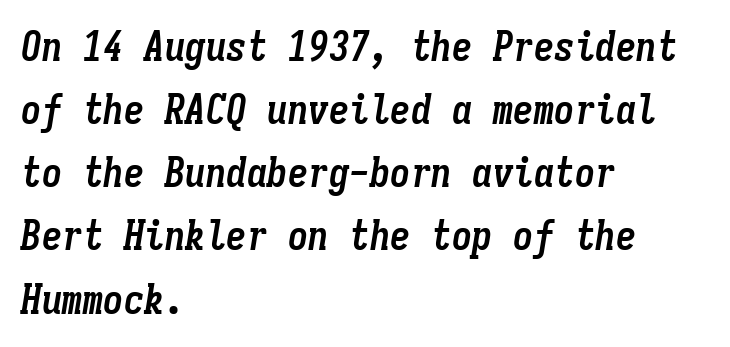
{"italic": "yes", "lean": "right", "slant_degrees": 9, "bold": "yes", "weight": "semibold", "width": "condensed", "stroke_contrast": "low", "x_height": "medium", "monospaced": "yes", "underline": "no", "align": "left", "line_spacing": "normal", "line_spacing_ratio": 1.54, "letter_spacing": "normal", "letter_spacing_em": 0.0, "glyph_px": 41}
